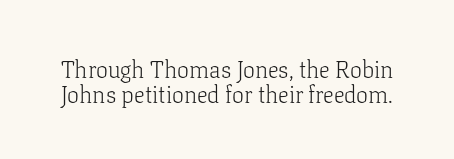
Rule under the text: the space is simply empty. Designer's note — italics off, roman on. Does extra space separate the letters? No, they use regular spacing. Is the stroke heavy? The answer is a plain regular-or-lighter. You could barely slide anything between these rows.
